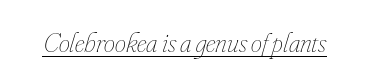
The image shows 28 px thin, condensed type, italic (leaning right); set normal letter spacing, underlined; low stroke contrast and a small x-height.
